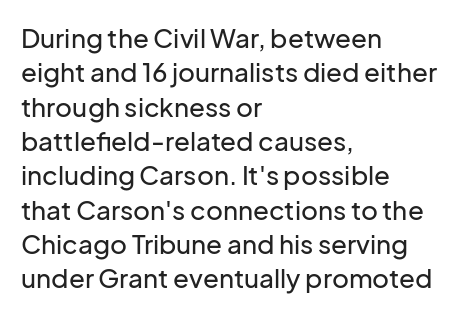
Here the glyphs are tracked normally, forming tight word shapes. Notice how the passage keeps a crisp vertical edge on the left only. A normal amount of white space separates one row of letters from the next. The string is rendered with underlining switched off.
